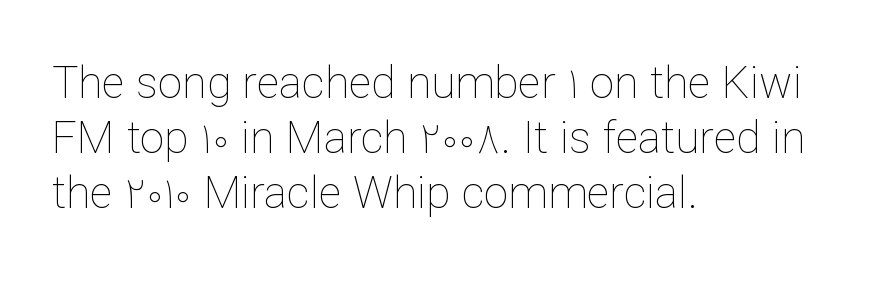
The image shows 44 px thin type, upright; set left-aligned, normal line spacing (1.25x), normal letter spacing, not underlined; low stroke contrast and a medium x-height.
